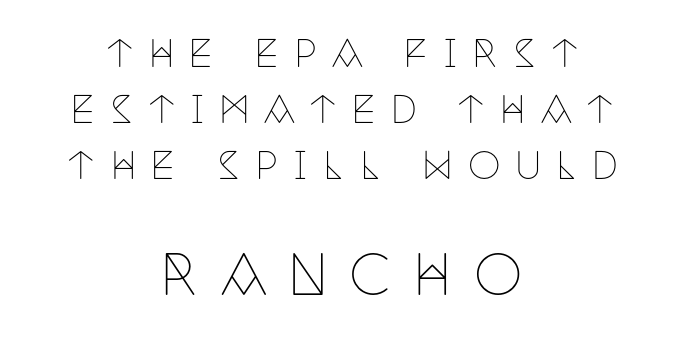
Q: Is the text bold? A: No.
Q: Is the text italic (slanted)? A: No, it is upright.
Q: Is the typeface a serif or a sans-serif typeface? A: Serif.
Q: Is the text underlined? A: No.
Q: How is the paragraph aligned? A: Centered.
Q: Is the spacing between letters normal or unusually wide? A: Unusually wide.
Q: Is the spacing between lines tight, normal or loose? A: Normal.
Q: Which block of text is set in a larger size, the first (top) or the second (bottom)? A: The second (bottom) one.
Q: Width (condensed, normal, or wide)? A: Condensed.
Q: Stroke contrast? A: Low.
Q: x-height? A: Large.
Q: Monospaced? A: No.
